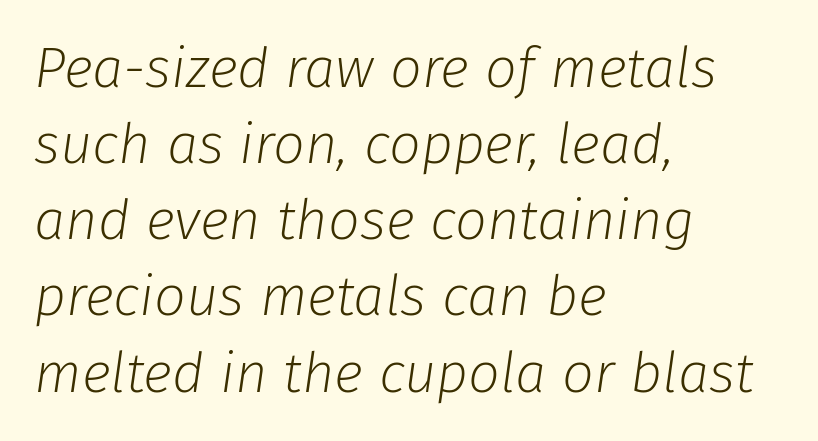
Q: Is the text bold? A: No.
Q: Is the text italic (slanted)? A: Yes, it leans right by about 8 degrees.
Q: Is the text underlined? A: No.
Q: How is the paragraph aligned? A: Left-aligned.
Q: Is the spacing between letters normal or unusually wide? A: Normal.
Q: Is the spacing between lines tight, normal or loose? A: Normal.
Q: Width (condensed, normal, or wide)? A: Normal.
Q: Stroke contrast? A: Low.
Q: x-height? A: Medium.
Q: Monospaced? A: No.
